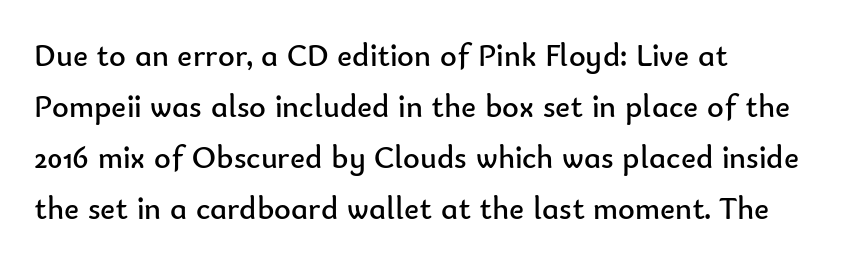
The rendering shows plain stroke endings on the letterforms — a sans-serif design. Just letters on the line, the space beneath them empty. Tracking value appears to be zero — textbook default spacing. The face used here is proportionally spaced, like ordinary book or web type. Interline gaps are of average width in this sample.
